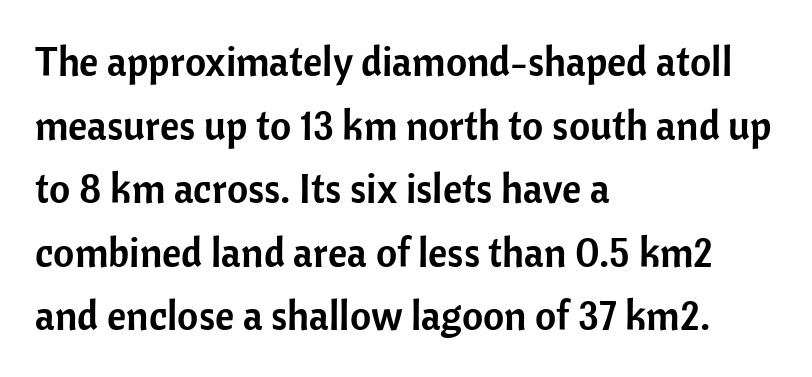
Q: Is the text italic (slanted)? A: No, it is upright.
Q: Is the typeface a serif or a sans-serif typeface? A: Sans-serif.
Q: Is the text underlined? A: No.
Q: How is the paragraph aligned? A: Left-aligned.
Q: Is the spacing between letters normal or unusually wide? A: Normal.
Q: Is the spacing between lines tight, normal or loose? A: Normal.
Q: Width (condensed, normal, or wide)? A: Normal.
Q: Stroke contrast? A: Low.
Q: x-height? A: Medium.
Q: Monospaced? A: No.
